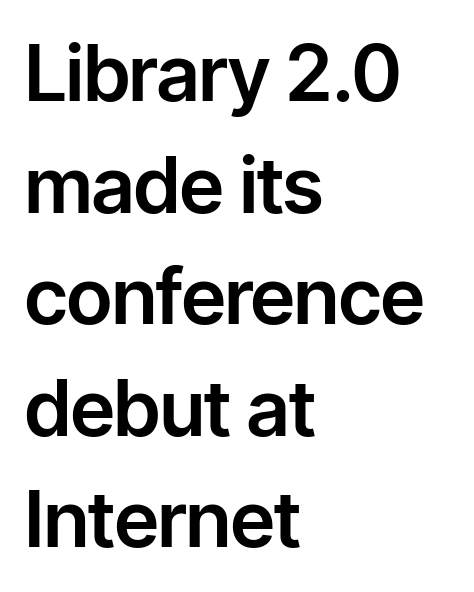
Q: Is the text italic (slanted)? A: No, it is upright.
Q: Is the typeface a serif or a sans-serif typeface? A: Sans-serif.
Q: Is the text underlined? A: No.
Q: How is the paragraph aligned? A: Left-aligned.
Q: Is the spacing between letters normal or unusually wide? A: Normal.
Q: Is the spacing between lines tight, normal or loose? A: Normal.
Q: Width (condensed, normal, or wide)? A: Normal.
Q: Stroke contrast? A: Low.
Q: x-height? A: Medium.
Q: Monospaced? A: No.
